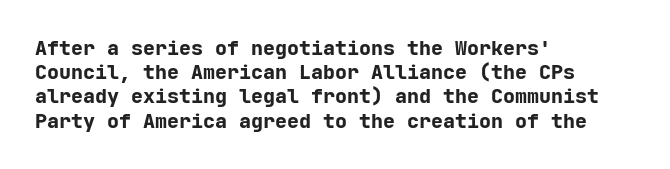
Q: Is the text bold? A: Yes.
Q: Is the text italic (slanted)? A: No, it is upright.
Q: Is the text underlined? A: No.
Q: How is the paragraph aligned? A: Left-aligned.
Q: Is the spacing between letters normal or unusually wide? A: Normal.
